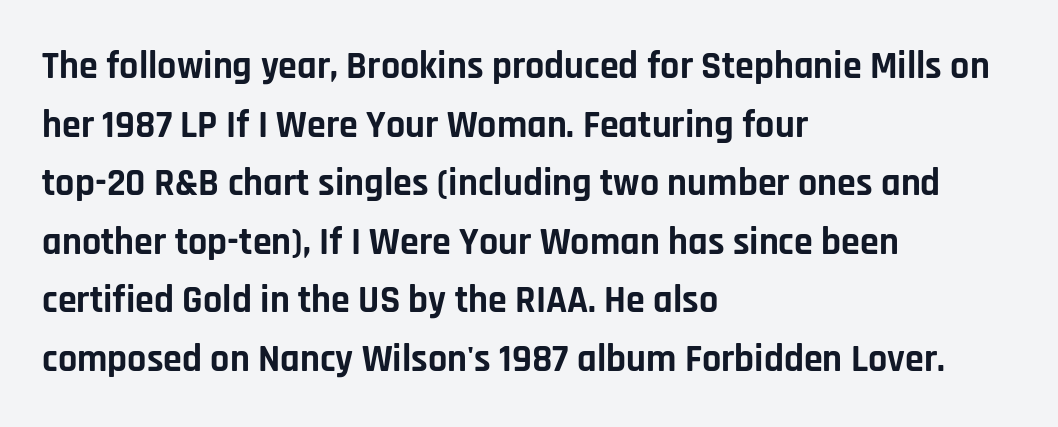
{"serif": "no", "italic": "no", "bold": "yes", "weight": "bold", "width": "normal", "stroke_contrast": "low", "x_height": "large", "monospaced": "no", "underline": "no", "align": "left", "line_spacing": "normal", "line_spacing_ratio": 1.54, "letter_spacing": "normal", "letter_spacing_em": 0.0, "glyph_px": 38}
